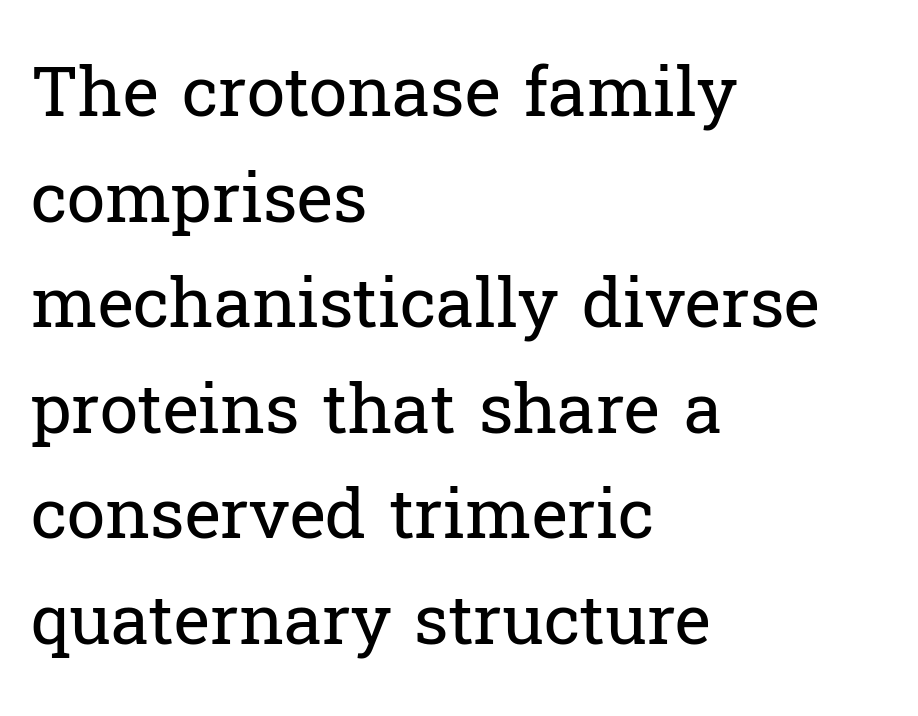
The image shows 69 px regular-weight serif type, upright; set left-aligned, normal line spacing (1.53x), normal letter spacing, not underlined; low stroke contrast and a medium x-height.
